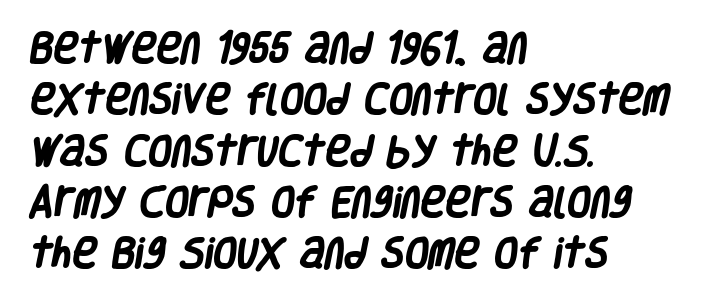
Nope, no serifs anywhere on these letters. Here the designer chose a conventional face with non-uniform glyph widths. Check under the words: just untouched page. The vertical gap from one line to the next is medium. Heft: maximum for text — a bold. Inter-character spacing is left at the font's built-in metrics.
